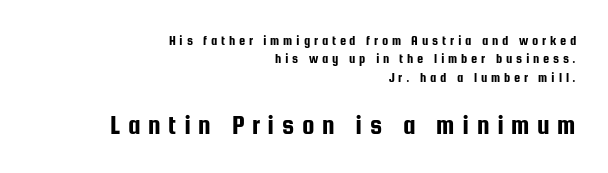
{"serif": "no", "italic": "no", "width": "condensed", "stroke_contrast": "low", "x_height": "medium", "monospaced": "no", "underline": "no", "align": "right", "line_spacing": "normal", "line_spacing_ratio": 1.31, "letter_spacing": "wide", "letter_spacing_em": 0.27, "larger_block": "second", "size_ratio": 2.0, "glyph_px": 28}
